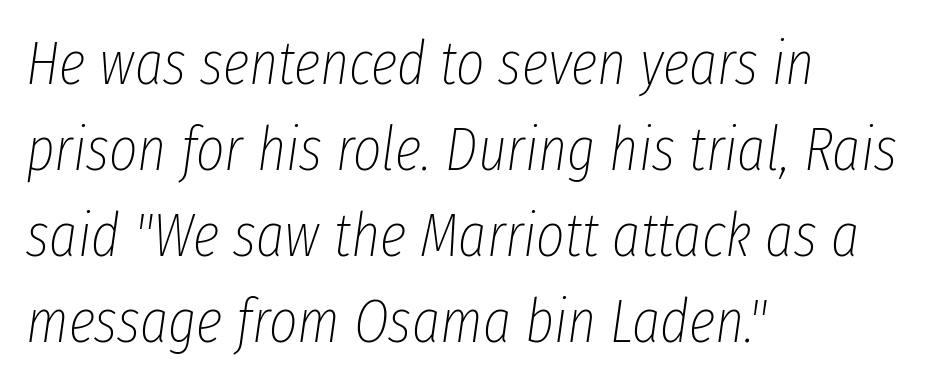
The horizontal fit of the characters is conventional and even. A classic flush-left, rag-right setting is used for this passage. Vertically, the passage feels balanced, rows spaced as you'd expect. Stroke mass is kept to a normal reading level or below. It's the slanting kind of type. A bare baseline throughout the passage.
